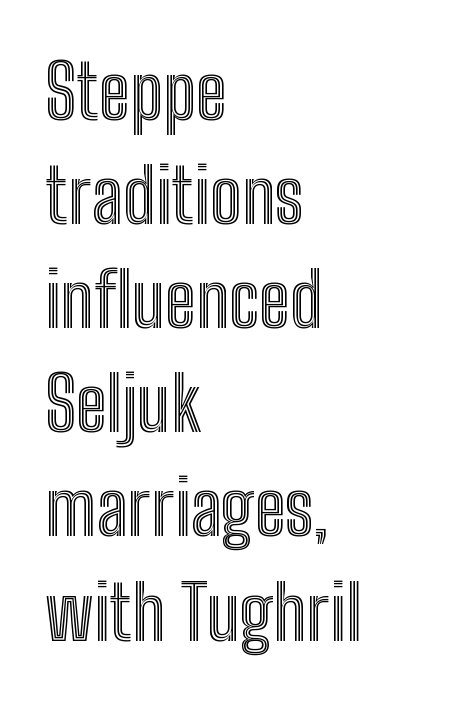
Horizontal alignment here is leftward, the default for most running prose. Does the lettering tilt? It doesn't — this is upright. No word sits above an underline. The leading is moderate, giving the passage an even texture. Proportional: the letters do not fall into vertical columns.
